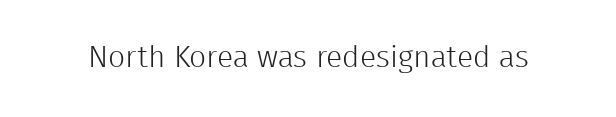
You can tell it's not italic because the verticals are truly vertical. Descender tails drop into unmarked territory. This is sans-serif lettering, the kind often seen on screens and signage. The passage shown is typed in a proportional face where columns would drift. Bold? No — there's no thickening of the strokes.
